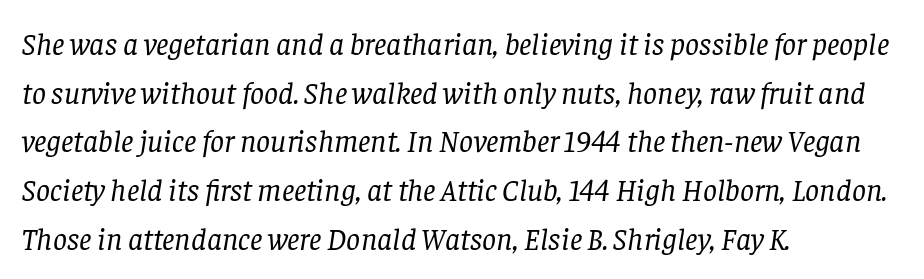
Q: Is the text bold? A: No.
Q: Is the text italic (slanted)? A: Yes, it leans right by about 8 degrees.
Q: Is the typeface a serif or a sans-serif typeface? A: Serif.
Q: Is the text underlined? A: No.
Q: How is the paragraph aligned? A: Left-aligned.
Q: Is the spacing between letters normal or unusually wide? A: Normal.
Q: Is the spacing between lines tight, normal or loose? A: Normal.
Q: Width (condensed, normal, or wide)? A: Normal.
Q: Stroke contrast? A: Low.
Q: x-height? A: Large.
Q: Monospaced? A: No.
